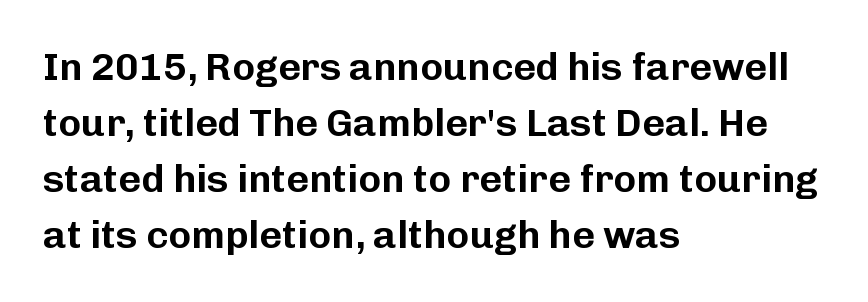
Serifs: no, the terminals of the letterforms are clean. When letters stand straight like this, we call the style roman or upright. One glance says typical: line gaps are just what's usual. If you drew a ruler down the left edge, every line would touch it. Words appear dense and cohesive because spacing is normal.
